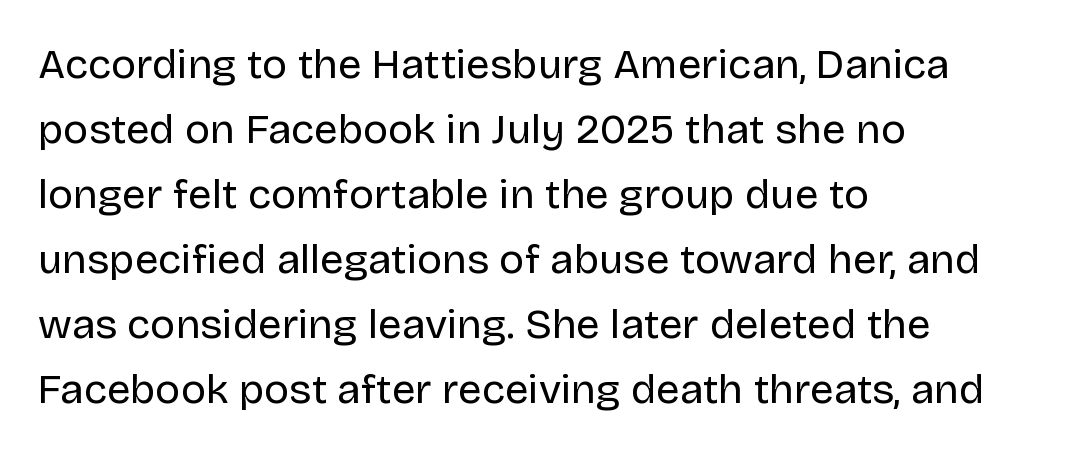
{"serif": "no", "italic": "no", "bold": "no", "weight": "regular", "width": "normal", "stroke_contrast": "low", "x_height": "large", "monospaced": "no", "underline": "no", "align": "left", "line_spacing": "normal", "line_spacing_ratio": 1.55, "letter_spacing": "normal", "letter_spacing_em": 0.0, "glyph_px": 42}
